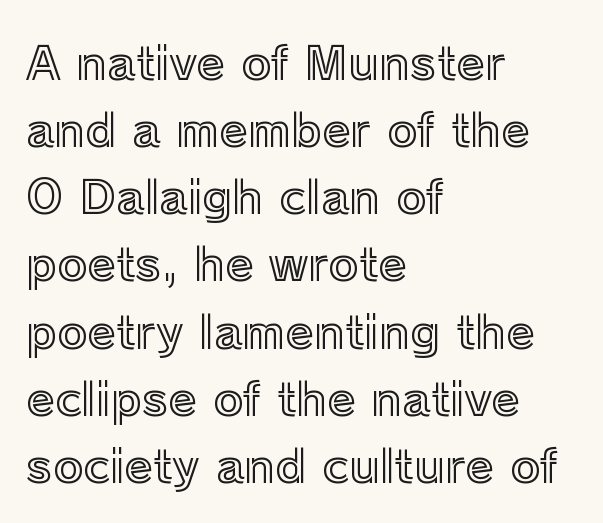
Q: Is the text italic (slanted)? A: No, it is upright.
Q: Is the text underlined? A: No.
Q: How is the paragraph aligned? A: Left-aligned.
Q: Is the spacing between letters normal or unusually wide? A: Normal.
Q: Is the spacing between lines tight, normal or loose? A: Normal.
Q: Width (condensed, normal, or wide)? A: Normal.
Q: x-height? A: Medium.
Q: Monospaced? A: No.
